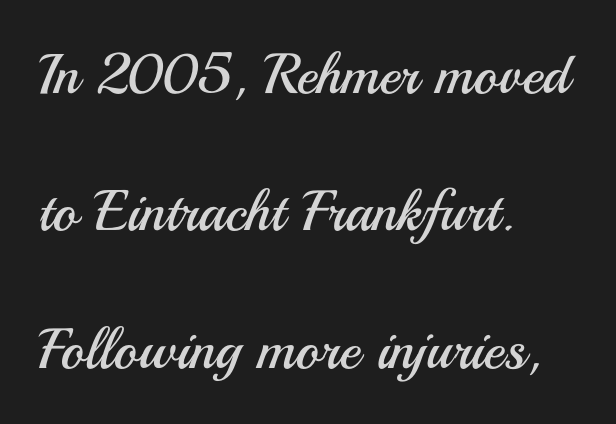
Q: Is the text bold? A: No.
Q: Is the text italic (slanted)? A: Yes.
Q: Is the typeface a serif or a sans-serif typeface? A: Sans-serif.
Q: Is the text underlined? A: No.
Q: How is the paragraph aligned? A: Left-aligned.
Q: Is the spacing between letters normal or unusually wide? A: Normal.
Q: Is the spacing between lines tight, normal or loose? A: Loose.
Q: Width (condensed, normal, or wide)? A: Normal.
Q: Stroke contrast? A: Medium.
Q: x-height? A: Small.
Q: Monospaced? A: No.
